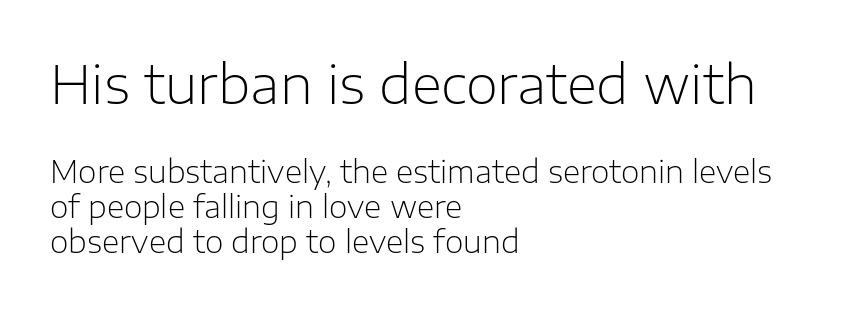
Q: Is the text bold? A: No.
Q: Is the text italic (slanted)? A: No, it is upright.
Q: Is the typeface a serif or a sans-serif typeface? A: Sans-serif.
Q: Is the text underlined? A: No.
Q: How is the paragraph aligned? A: Left-aligned.
Q: Is the spacing between letters normal or unusually wide? A: Normal.
Q: Which block of text is set in a larger size, the first (top) or the second (bottom)? A: The first (top) one.
Q: Width (condensed, normal, or wide)? A: Normal.
Q: Stroke contrast? A: Low.
Q: x-height? A: Medium.
Q: Monospaced? A: No.
